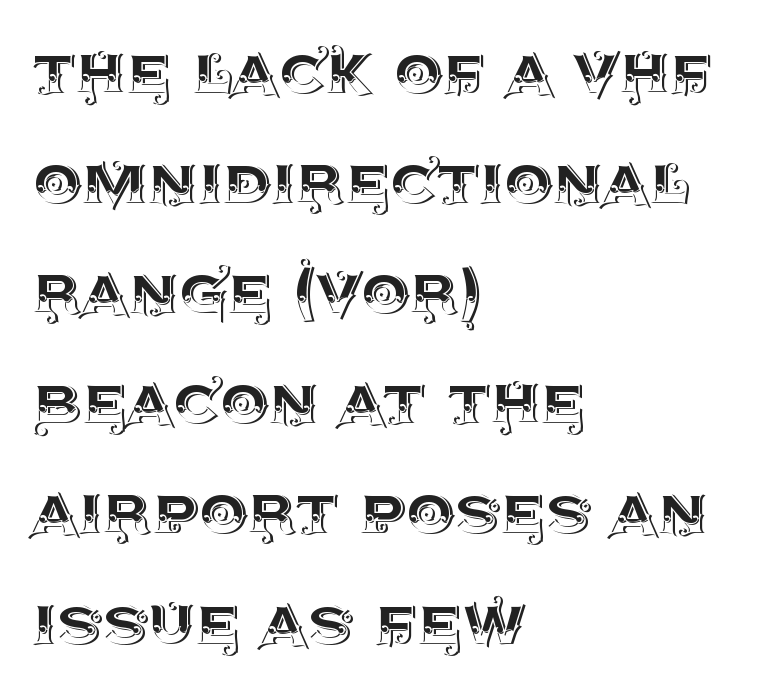
Q: Is the text italic (slanted)? A: No, it is upright.
Q: Is the text underlined? A: No.
Q: How is the paragraph aligned? A: Left-aligned.
Q: Is the spacing between letters normal or unusually wide? A: Normal.
Q: Is the spacing between lines tight, normal or loose? A: Normal.
Q: Width (condensed, normal, or wide)? A: Normal.
Q: x-height? A: Large.
Q: Monospaced? A: No.
